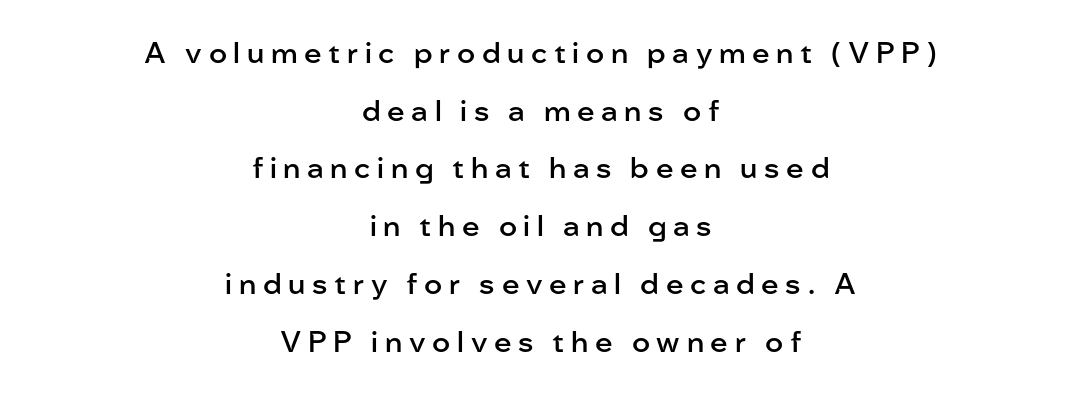
The image shows 29 px semibold sans-serif type, upright; set centered, loose line spacing (1.99x), unusually wide letter spacing (+0.23 em), not underlined; low stroke contrast and a medium x-height.
